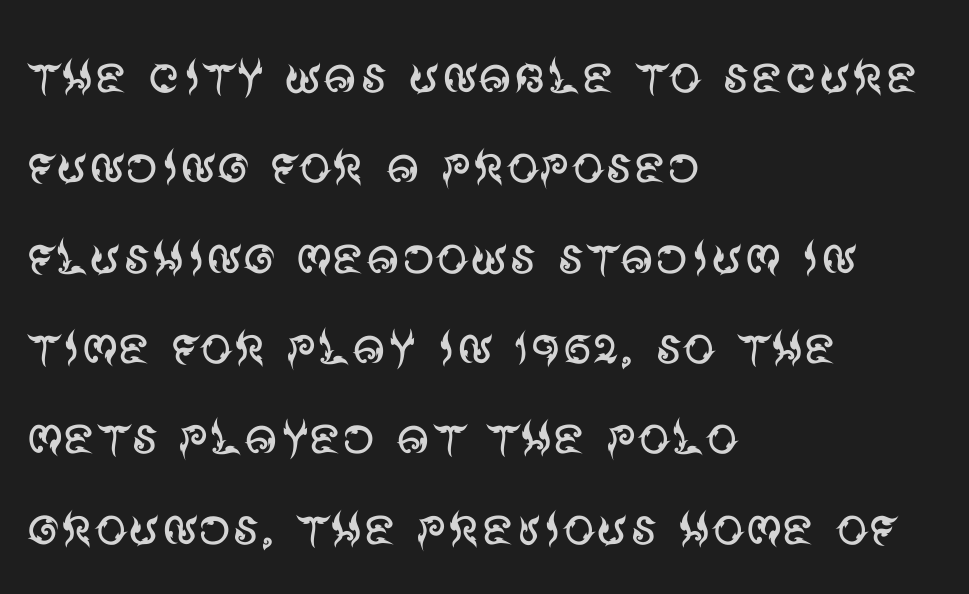
The image shows 65 px regular-weight sans-serif type, upright; set left-aligned, normal line spacing (1.39x), normal letter spacing, not underlined; medium stroke contrast and a large x-height.
